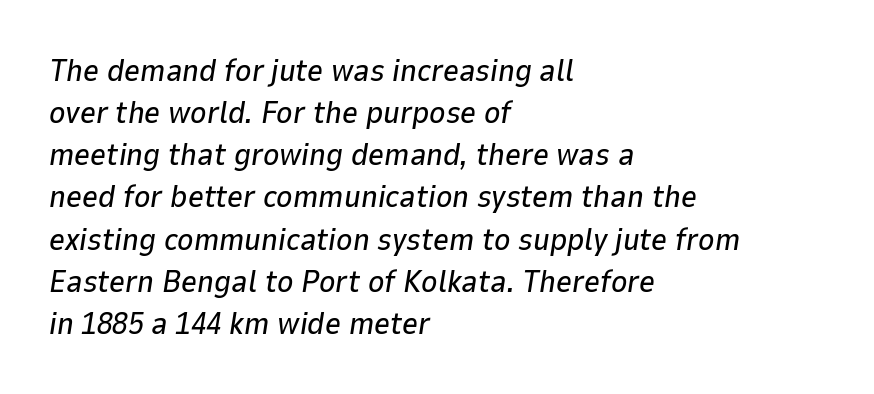
The image shows 31 px text type, italic (leaning right); set left-aligned, normal line spacing (1.36x), normal letter spacing, not underlined; low stroke contrast and a medium x-height.
